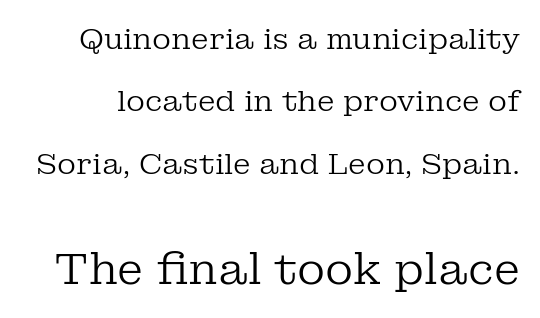
Proportional: the letters do not fall into vertical columns. Serifs: yes, visible at the terminals of the letterforms. It's the straight-up-and-down kind of type. These two chunks differ in scale, with the bottom chunk taking the larger measure. The line-height multiplier appears high, well above default.
